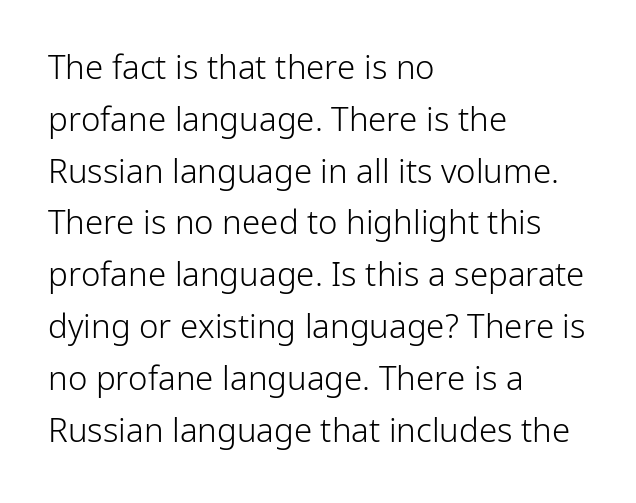
Spacing between characters is what you'd get straight out of the box. Looks like regular typesetting: each glyph gets only the width it needs. Is there any slant? The stems are plumb. Serif or sans? Sans — the stroke terminals are bare. This is not heavy type; no bold has been used. Reading down the column, the eye jumps a familiar distance to each next line.
